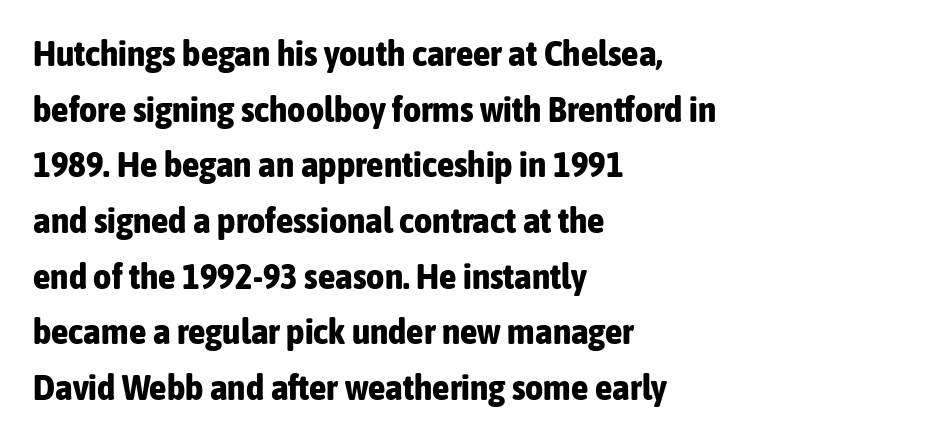
The image shows 35 px bold, condensed sans-serif type, upright; set left-aligned, normal line spacing (1.59x), normal letter spacing, not underlined; low stroke contrast and a medium x-height.
